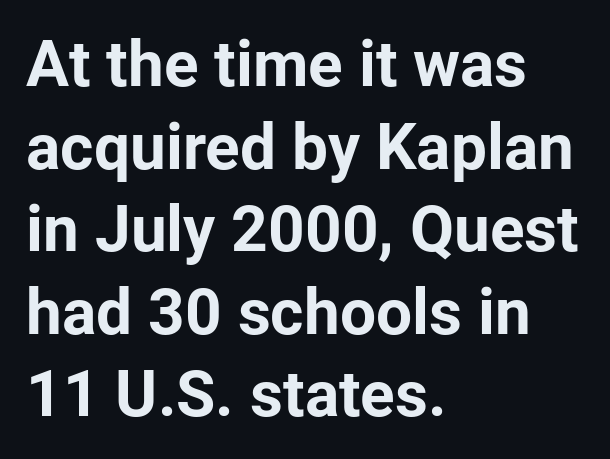
Q: Is the text bold? A: Yes.
Q: Is the text italic (slanted)? A: No, it is upright.
Q: Is the typeface a serif or a sans-serif typeface? A: Sans-serif.
Q: Is the text underlined? A: No.
Q: How is the paragraph aligned? A: Left-aligned.
Q: Is the spacing between letters normal or unusually wide? A: Normal.
Q: Is the spacing between lines tight, normal or loose? A: Normal.
Q: Width (condensed, normal, or wide)? A: Normal.
Q: Stroke contrast? A: Low.
Q: x-height? A: Medium.
Q: Monospaced? A: No.
